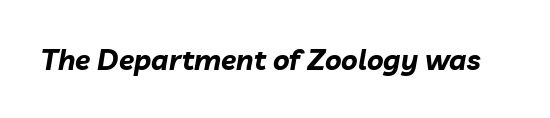
Q: Is the text bold? A: Yes.
Q: Is the text italic (slanted)? A: Yes, it leans right by about 10 degrees.
Q: Is the text underlined? A: No.
Q: Is the spacing between letters normal or unusually wide? A: Normal.
Q: Width (condensed, normal, or wide)? A: Normal.
Q: Stroke contrast? A: Low.
Q: x-height? A: Medium.
Q: Monospaced? A: No.
